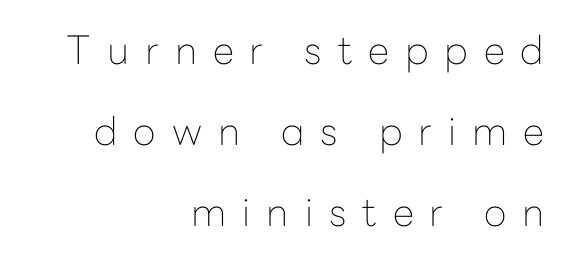
Q: Is the text bold? A: No.
Q: Is the text italic (slanted)? A: No, it is upright.
Q: Is the typeface a serif or a sans-serif typeface? A: Sans-serif.
Q: Is the text underlined? A: No.
Q: How is the paragraph aligned? A: Right-aligned.
Q: Is the spacing between letters normal or unusually wide? A: Unusually wide.
Q: Is the spacing between lines tight, normal or loose? A: Loose.
Q: Width (condensed, normal, or wide)? A: Normal.
Q: Stroke contrast? A: Low.
Q: x-height? A: Medium.
Q: Monospaced? A: No.
